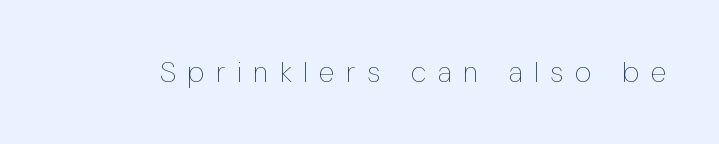
{"italic": "no", "bold": "no", "weight": "thin", "width": "condensed", "stroke_contrast": "low", "x_height": "medium", "monospaced": "no", "underline": "no", "letter_spacing": "wide", "letter_spacing_em": 0.4, "glyph_px": 29}
